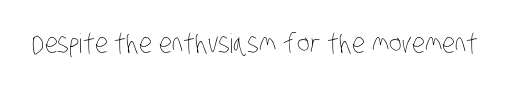
The image shows 27 px text type; set normal letter spacing, not underlined.
